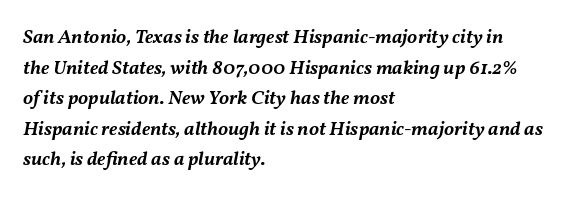
The lettering tilts uniformly, giving the passage an italic look. Compared with a centered layout, this one pins lines to the left instead. Summary of weight: moderately heavy, a semibold. Underline: absent. Glyph-to-glyph distance matches everyday printed text.
